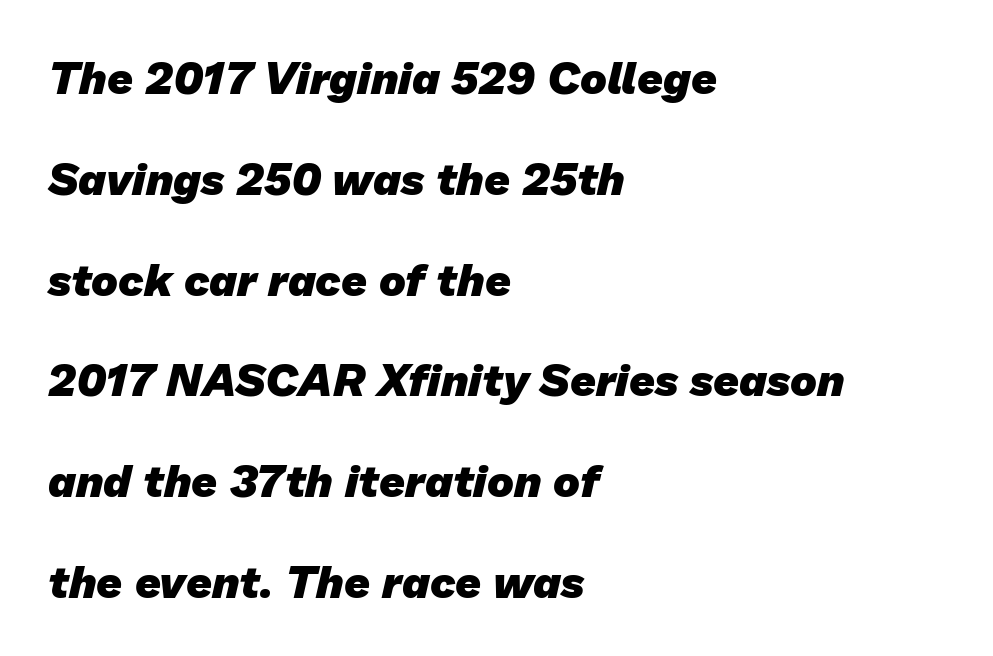
The image shows 45 px heavy sans-serif type; set left-aligned, loose line spacing (2.24x), normal letter spacing, not underlined; low stroke contrast and a medium x-height.
